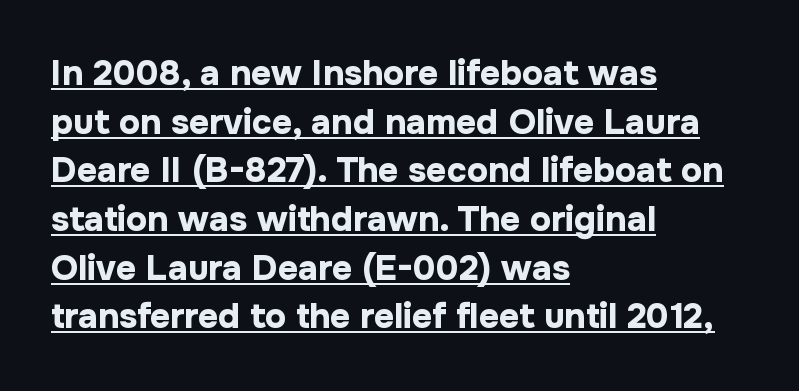
{"serif": "no", "italic": "no", "bold": "yes", "weight": "bold", "width": "normal", "stroke_contrast": "low", "x_height": "medium", "monospaced": "no", "underline": "yes", "align": "left", "line_spacing": "normal", "line_spacing_ratio": 1.39, "letter_spacing": "normal", "letter_spacing_em": 0.0, "glyph_px": 35}
